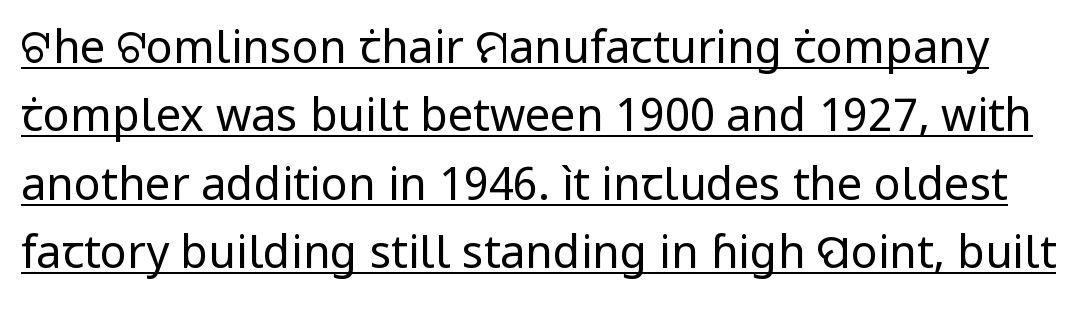
{"serif": "no", "italic": "no", "bold": "no", "weight": "regular", "width": "normal", "stroke_contrast": "low", "x_height": "medium", "monospaced": "no", "underline": "yes", "line_spacing": "normal", "line_spacing_ratio": 1.52, "letter_spacing": "normal", "letter_spacing_em": 0.0, "glyph_px": 45}
